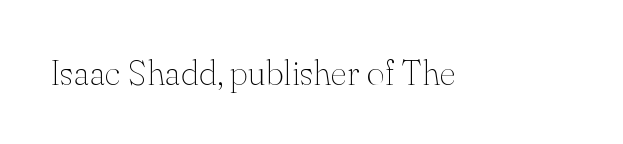
Here the designer chose a conventional face with non-uniform glyph widths. Italic? Not at all — the glyphs are vertical. Is the type heavy? It reads as light-to-regular instead. The glyphs are unaccompanied by any horizontal stroke below them.
